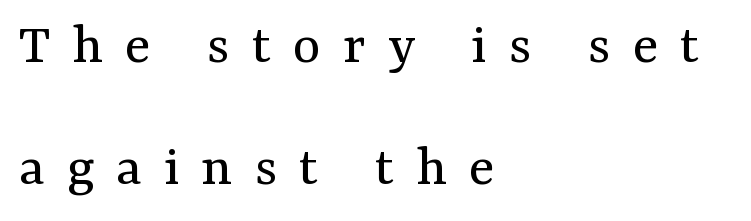
{"serif": "yes", "italic": "no", "bold": "no", "weight": "regular", "width": "normal", "stroke_contrast": "medium", "x_height": "medium", "monospaced": "no", "underline": "no", "align": "left", "line_spacing": "loose", "line_spacing_ratio": 2.07, "letter_spacing": "wide", "letter_spacing_em": 0.37, "glyph_px": 59}
